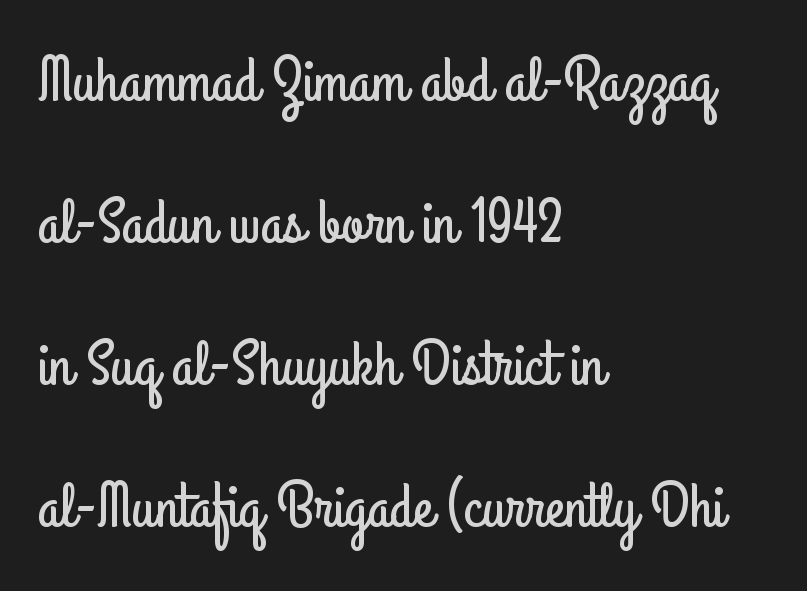
{"serif": "no", "width": "condensed", "stroke_contrast": "low", "x_height": "small", "monospaced": "no", "underline": "no", "align": "left", "line_spacing": "loose", "line_spacing_ratio": 2.22, "letter_spacing": "normal", "letter_spacing_em": 0.0, "glyph_px": 64}
